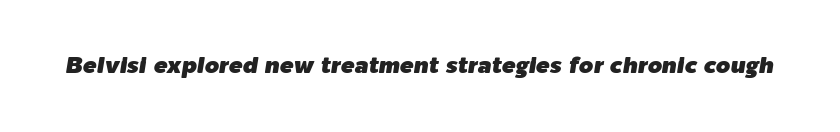
{"italic": "yes", "lean": "right", "slant_degrees": 9, "underline": "no", "letter_spacing": "normal", "letter_spacing_em": 0.0, "glyph_px": 23}
